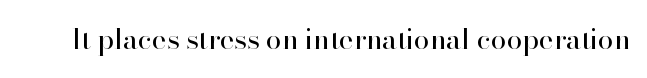
{"serif": "yes", "italic": "no", "bold": "no", "weight": "regular", "width": "normal", "stroke_contrast": "high", "x_height": "small", "monospaced": "no", "underline": "no", "letter_spacing": "normal", "letter_spacing_em": 0.0, "glyph_px": 28}
